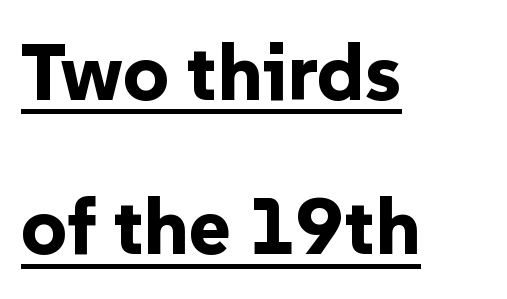
Q: Is the text bold? A: Yes.
Q: Is the text italic (slanted)? A: No, it is upright.
Q: Is the typeface a serif or a sans-serif typeface? A: Sans-serif.
Q: Is the text underlined? A: Yes.
Q: How is the paragraph aligned? A: Left-aligned.
Q: Is the spacing between letters normal or unusually wide? A: Normal.
Q: Is the spacing between lines tight, normal or loose? A: Loose.
Q: Width (condensed, normal, or wide)? A: Normal.
Q: Stroke contrast? A: Low.
Q: x-height? A: Medium.
Q: Monospaced? A: No.
